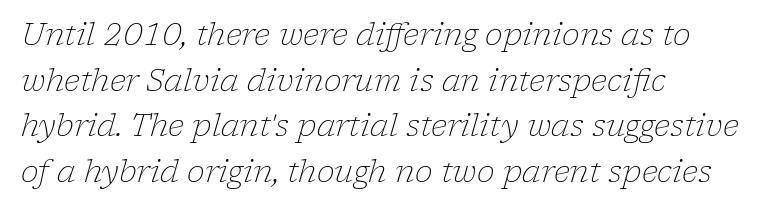
The image shows 30 px light serif type, italic (leaning right); set left-aligned, normal line spacing (1.52x), normal letter spacing, not underlined; low stroke contrast and a medium x-height.
